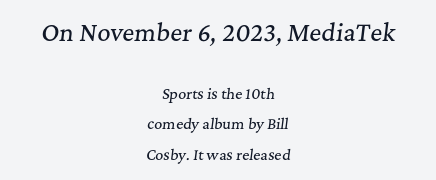
The image shows 23 px text type, italic (leaning right); set centered, loose line spacing (2.16x), normal letter spacing, not underlined; the first (top) block is 1.64x larger.
